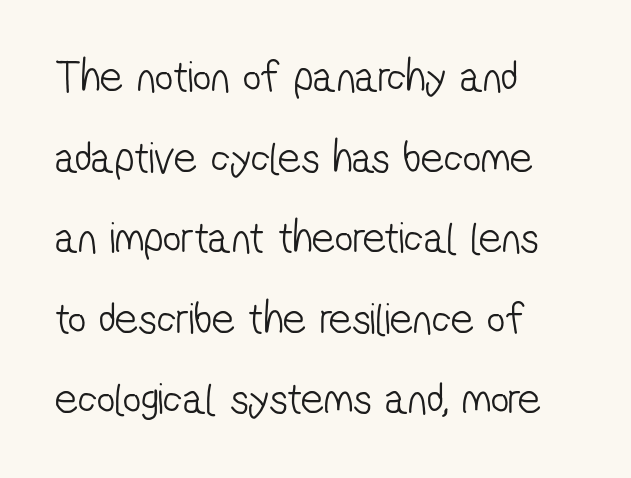
{"serif": "no", "bold": "no", "weight": "light", "width": "condensed", "stroke_contrast": "low", "x_height": "medium", "monospaced": "no", "underline": "no", "align": "left", "line_spacing_ratio": 1.79, "letter_spacing": "normal", "letter_spacing_em": 0.0, "glyph_px": 45}
